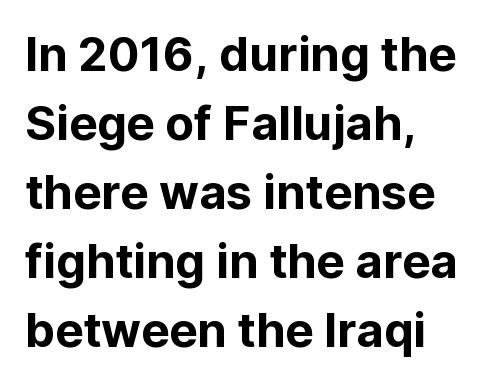
{"serif": "no", "italic": "no", "width": "normal", "stroke_contrast": "low", "x_height": "medium", "monospaced": "no", "underline": "no", "align": "left", "line_spacing": "normal", "line_spacing_ratio": 1.47, "letter_spacing": "normal", "letter_spacing_em": 0.0, "glyph_px": 47}
